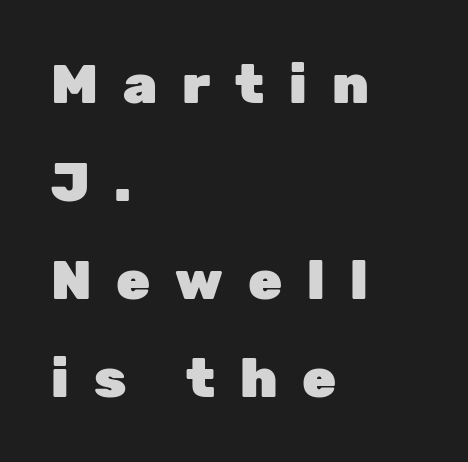
Loose tracking; the words dissolve into strings of separated letters. The typesetting leans heavy: a genuine bold. This rendering features lettering with no underline. The ragged edge is on the right, which tells us the setting is flush left. The text was rendered using a sans face with plain stroke endings. Think of a printed novel: that variable character pitch is what you see here.
